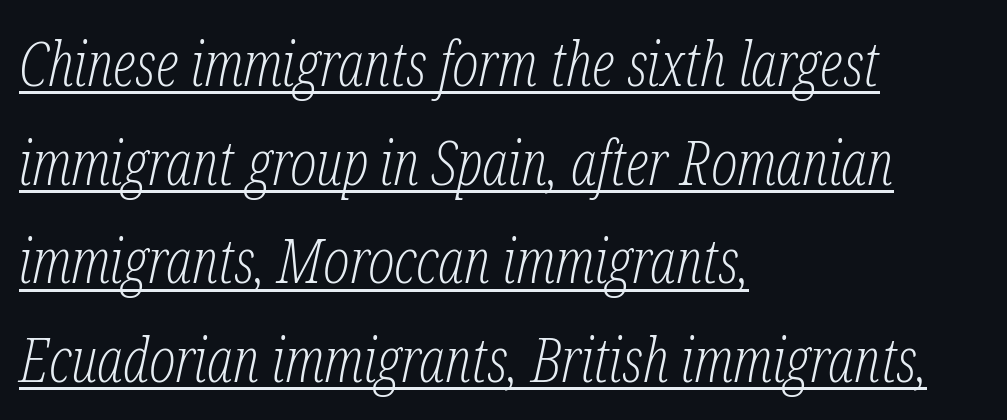
{"serif": "yes", "italic": "yes", "lean": "right", "slant_degrees": 12, "bold": "no", "weight": "light", "width": "condensed", "stroke_contrast": "low", "x_height": "medium", "monospaced": "no", "underline": "yes", "align": "left", "line_spacing": "normal", "line_spacing_ratio": 1.59, "letter_spacing": "normal", "letter_spacing_em": 0.0, "glyph_px": 62}
